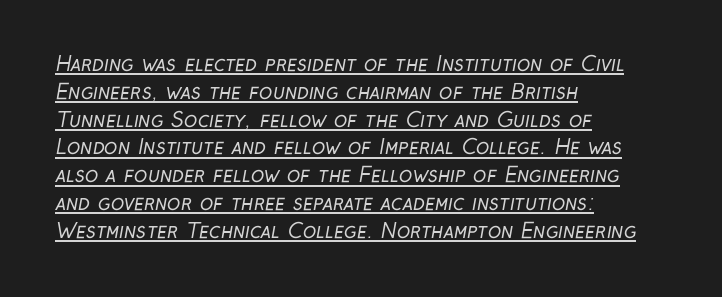
{"bold": "no", "underline": "yes", "align": "left", "line_spacing": "normal", "line_spacing_ratio": 1.39, "letter_spacing": "normal", "letter_spacing_em": 0.0, "glyph_px": 20}
